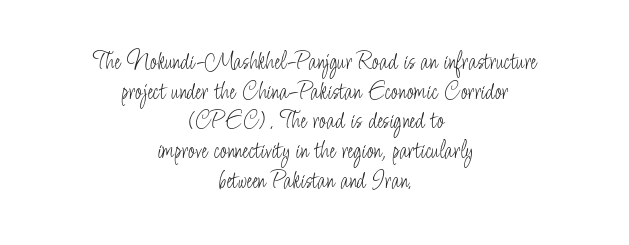
Words float on clear page, feet unadorned. Default kerning and tracking; the words read as compact shapes. Vertical spacing — tight. Where is the straight margin? There isn't one; the lines are centered. The face looks like a standard text weight, possibly lighter.
